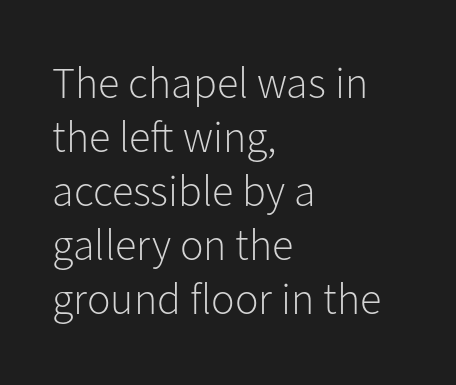
Q: Is the text bold? A: No.
Q: Is the text italic (slanted)? A: No, it is upright.
Q: Is the typeface a serif or a sans-serif typeface? A: Sans-serif.
Q: Is the text underlined? A: No.
Q: How is the paragraph aligned? A: Left-aligned.
Q: Is the spacing between letters normal or unusually wide? A: Normal.
Q: Width (condensed, normal, or wide)? A: Normal.
Q: Stroke contrast? A: Low.
Q: x-height? A: Medium.
Q: Monospaced? A: No.
